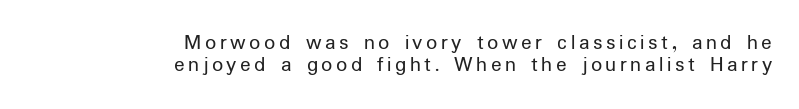
{"italic": "no", "bold": "no", "underline": "no", "align": "right", "line_spacing": "tight", "line_spacing_ratio": 1.0, "glyph_px": 22}
